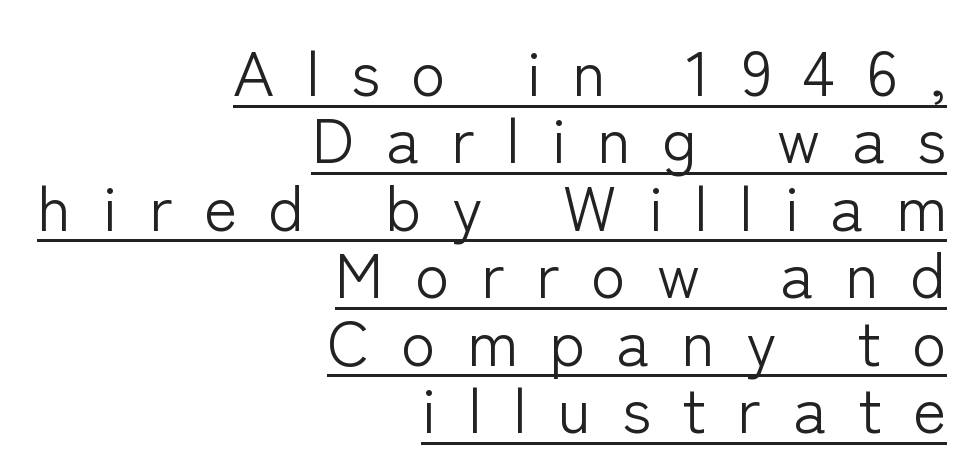
Q: Is the text bold? A: No.
Q: Is the text italic (slanted)? A: No, it is upright.
Q: Is the typeface a serif or a sans-serif typeface? A: Sans-serif.
Q: Is the text underlined? A: Yes.
Q: How is the paragraph aligned? A: Right-aligned.
Q: Is the spacing between letters normal or unusually wide? A: Unusually wide.
Q: Is the spacing between lines tight, normal or loose? A: Tight.
Q: Width (condensed, normal, or wide)? A: Normal.
Q: Stroke contrast? A: Low.
Q: x-height? A: Medium.
Q: Monospaced? A: No.
